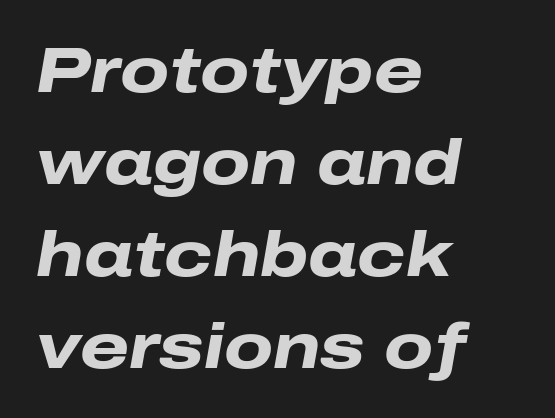
The image shows 63 px heavy, wide type, italic (leaning right); set left-aligned, normal line spacing (1.46x), normal letter spacing, not underlined; low stroke contrast and a medium x-height.
